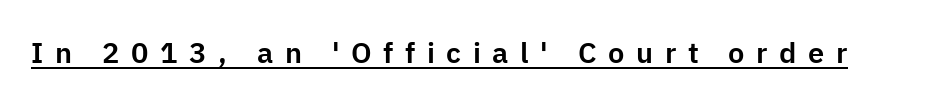
The image shows 29 px sans-serif type, upright; set unusually wide letter spacing (+0.4 em), underlined; low stroke contrast and a medium x-height.
